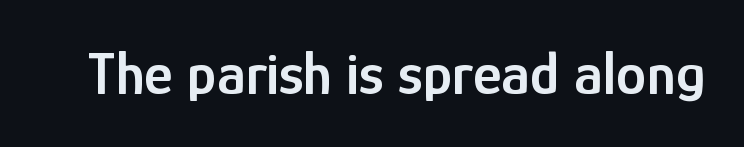
Q: Is the text bold? A: Semi-bold.
Q: Is the text italic (slanted)? A: No, it is upright.
Q: Is the typeface a serif or a sans-serif typeface? A: Sans-serif.
Q: Is the text underlined? A: No.
Q: Is the spacing between letters normal or unusually wide? A: Normal.
Q: Width (condensed, normal, or wide)? A: Condensed.
Q: Stroke contrast? A: Low.
Q: x-height? A: Medium.
Q: Monospaced? A: No.
